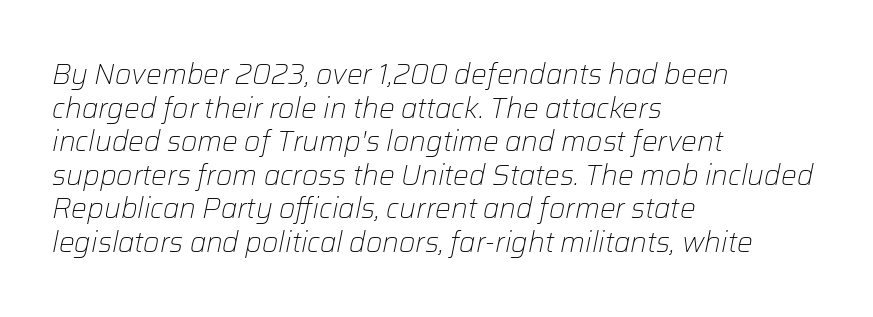
Q: Is the text bold? A: No.
Q: Is the text italic (slanted)? A: Yes, it leans right by about 12 degrees.
Q: Is the text underlined? A: No.
Q: How is the paragraph aligned? A: Left-aligned.
Q: Is the spacing between letters normal or unusually wide? A: Normal.
Q: Width (condensed, normal, or wide)? A: Normal.
Q: Stroke contrast? A: Low.
Q: x-height? A: Medium.
Q: Monospaced? A: No.
